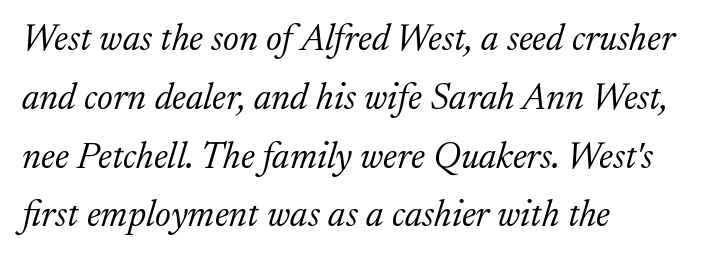
Q: Is the text bold? A: No.
Q: Is the text italic (slanted)? A: Yes, it leans right by about 17 degrees.
Q: Is the typeface a serif or a sans-serif typeface? A: Serif.
Q: Is the text underlined? A: No.
Q: How is the paragraph aligned? A: Left-aligned.
Q: Is the spacing between letters normal or unusually wide? A: Normal.
Q: Is the spacing between lines tight, normal or loose? A: Normal.
Q: Width (condensed, normal, or wide)? A: Normal.
Q: Stroke contrast? A: Low.
Q: x-height? A: Medium.
Q: Monospaced? A: No.
